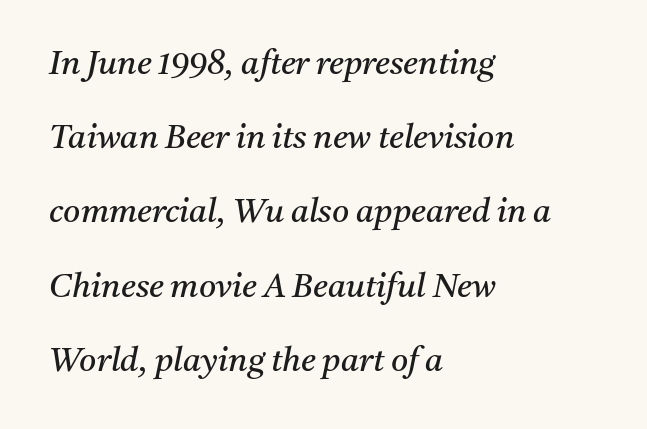
The image shows 33 px regular-weight serif type, italic (leaning right); set left-aligned, loose line spacing (2.25x), normal letter spacing, not underlined; medium stroke contrast and a medium x-height.
